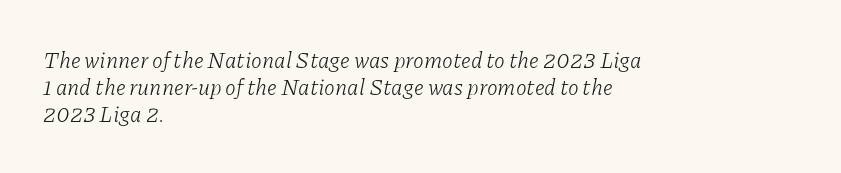
{"italic": "yes", "lean": "right", "slant_degrees": 11, "bold": "no", "underline": "no", "align": "left", "line_spacing_ratio": 1.23, "letter_spacing": "normal", "letter_spacing_em": 0.0, "glyph_px": 22}
